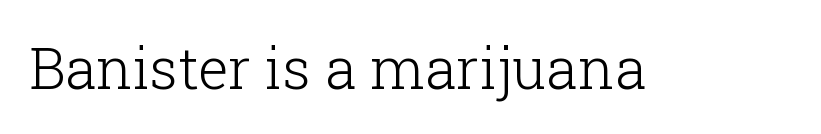
{"serif": "yes", "italic": "no", "bold": "no", "weight": "light", "width": "normal", "stroke_contrast": "low", "x_height": "medium", "monospaced": "no", "underline": "no", "letter_spacing": "normal", "letter_spacing_em": 0.0, "glyph_px": 57}
